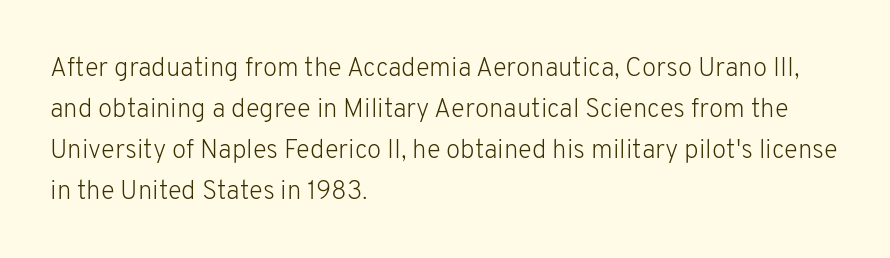
{"italic": "no", "bold": "no", "underline": "no", "align": "left", "line_spacing": "normal", "line_spacing_ratio": 1.58, "letter_spacing": "normal", "letter_spacing_em": 0.0, "glyph_px": 26}
